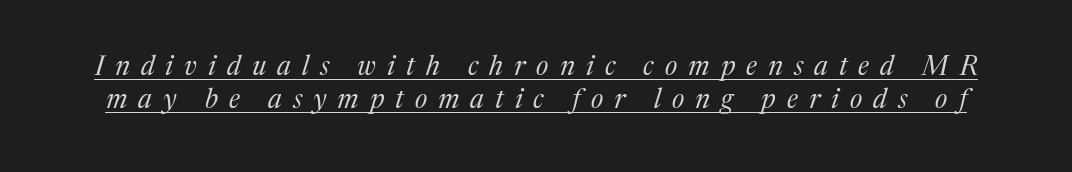
The image shows 27 px text type, italic (leaning right); set line spacing 1.23x, unusually wide letter spacing (+0.41 em), underlined.
